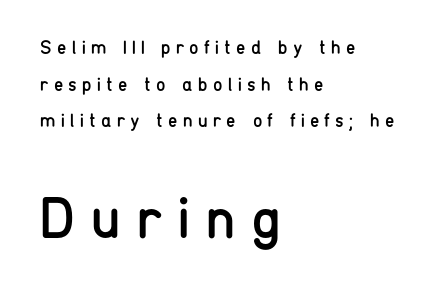
The image shows 58 px regular-weight, condensed sans-serif type, upright; set left-aligned, loose line spacing (1.93x), unusually wide letter spacing (+0.28 em), not underlined; the second (bottom) block is 3.05x larger; low stroke contrast and a medium x-height.
